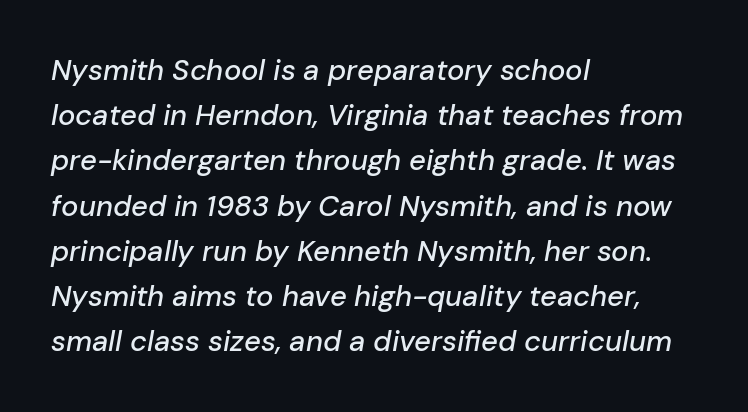
Q: Is the text italic (slanted)? A: Yes, it leans right by about 10 degrees.
Q: Is the text underlined? A: No.
Q: How is the paragraph aligned? A: Left-aligned.
Q: Is the spacing between letters normal or unusually wide? A: Normal.
Q: Is the spacing between lines tight, normal or loose? A: Normal.
Q: Width (condensed, normal, or wide)? A: Normal.
Q: Stroke contrast? A: Low.
Q: x-height? A: Medium.
Q: Monospaced? A: No.
